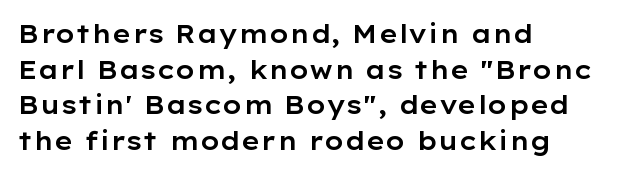
The image shows 25 px text type, upright; set left-aligned, normal line spacing (1.43x), normal letter spacing, not underlined.
